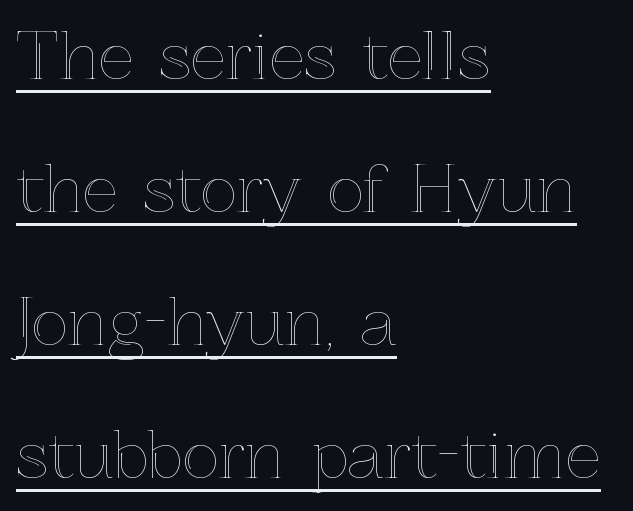
The horizontal fit of the characters is conventional and even. Think of a printed novel: that variable character pitch is what you see here. The rendered words wear a rule along their underside. This is the regular roman posture of the typeface. Rows of type keep a wide berth in the vertical direction.
